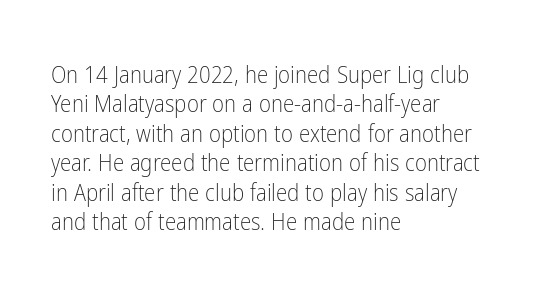
It's the straight-up-and-down kind of type. The face used here is rendered with its standard letterfit. The setting favours the left margin, as ordinary paragraphs usually do. This is not heavy type; no bold has been used. Interline gaps are of average width in this sample.
